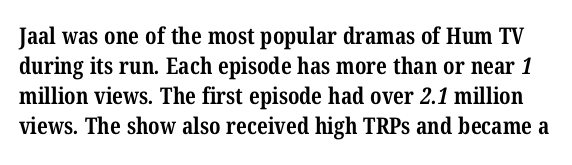
{"bold": "yes", "underline": "no", "line_spacing": "normal", "line_spacing_ratio": 1.3, "letter_spacing": "normal", "letter_spacing_em": 0.0, "glyph_px": 23}
